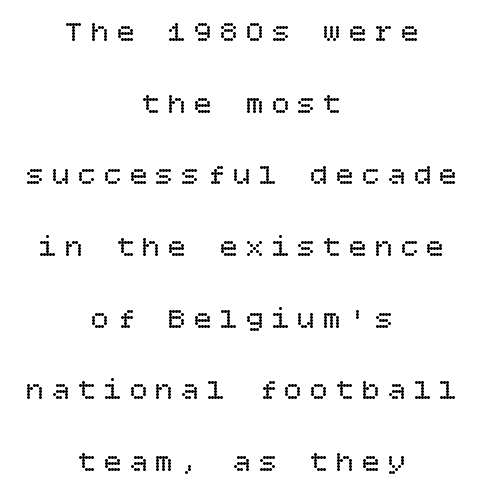
The image shows 29 px regular-weight type, upright; set centered, loose line spacing (2.47x), unusually wide letter spacing (+0.29 em), not underlined; low stroke contrast and a large x-height.
